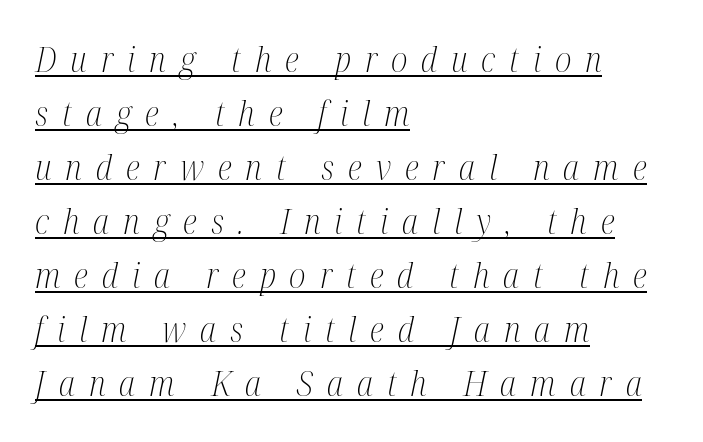
{"serif": "yes", "italic": "yes", "lean": "right", "slant_degrees": 12, "bold": "no", "weight": "light", "width": "condensed", "stroke_contrast": "medium", "x_height": "medium", "monospaced": "no", "underline": "yes", "align": "left", "line_spacing": "normal", "line_spacing_ratio": 1.59, "letter_spacing": "wide", "letter_spacing_em": 0.41, "glyph_px": 34}
